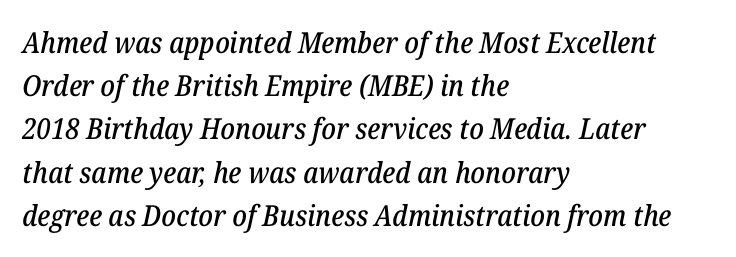
Q: Is the text italic (slanted)? A: Yes, it leans right by about 12 degrees.
Q: Is the typeface a serif or a sans-serif typeface? A: Serif.
Q: Is the text underlined? A: No.
Q: How is the paragraph aligned? A: Left-aligned.
Q: Is the spacing between letters normal or unusually wide? A: Normal.
Q: Is the spacing between lines tight, normal or loose? A: Normal.
Q: Width (condensed, normal, or wide)? A: Normal.
Q: Stroke contrast? A: Low.
Q: x-height? A: Medium.
Q: Monospaced? A: No.
